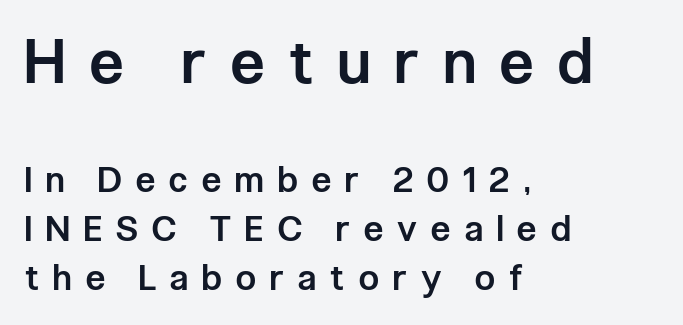
The specimen omits any rule beneath the text block's lines. The emphasis by scale lands on block number one, above. Is the block centered? No — it sits flush against the left margin. This sample uses an upright cut, with every glyph sitting square on the baseline. Each letter keeps its own natural width here, so spacing adapts to shape.
